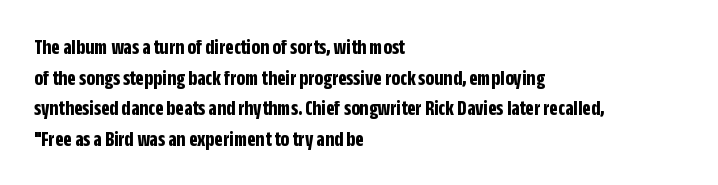
The image shows 22 px bold type, upright; set left-aligned, normal line spacing (1.39x), normal letter spacing, not underlined.
